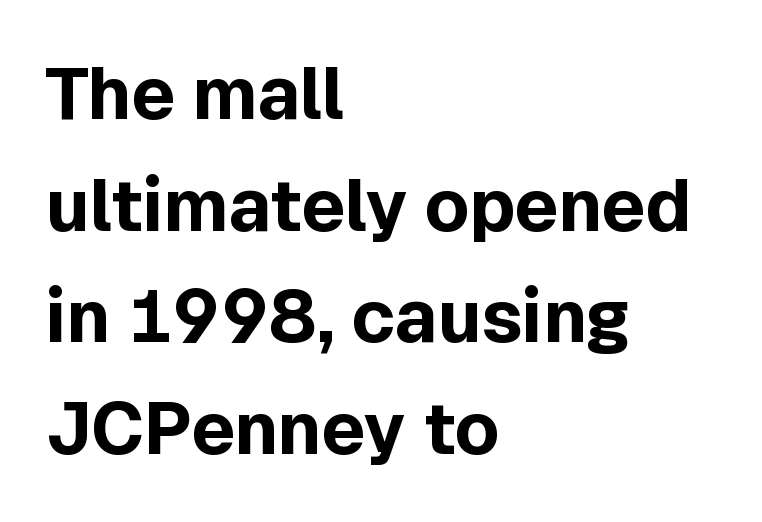
The image shows 73 px bold sans-serif type, upright; set left-aligned, normal line spacing (1.53x), normal letter spacing, not underlined; a medium x-height.
